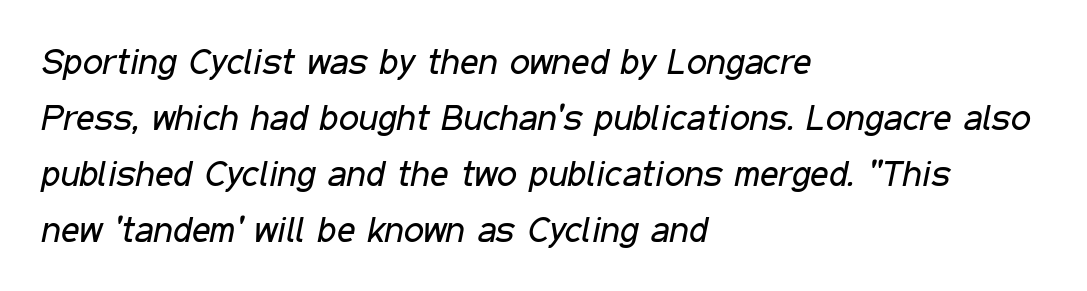
Every row of glyphs begins at an identical x-position on the left. Inter-character spacing is left at the font's built-in metrics. Looking at the ascenders, they clearly lean. Unbolded letterforms with no extra heft. Glance below the letters and you will spot only blank space.
